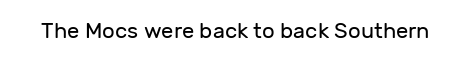
Q: Is the text bold? A: No.
Q: Is the text italic (slanted)? A: No, it is upright.
Q: Is the text underlined? A: No.
Q: Is the spacing between letters normal or unusually wide? A: Normal.
